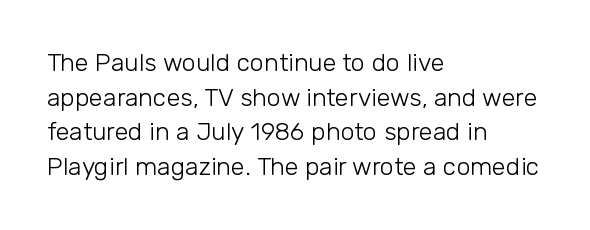
{"italic": "no", "bold": "no", "underline": "no", "align": "left", "line_spacing": "normal", "line_spacing_ratio": 1.39, "letter_spacing": "normal", "letter_spacing_em": 0.0, "glyph_px": 25}
